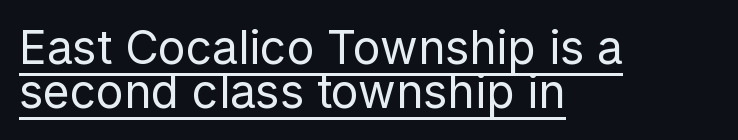
The image shows 46 px regular-weight sans-serif type, upright; set left-aligned, tight line spacing (0.96x), normal letter spacing, underlined; low stroke contrast and a medium x-height.
